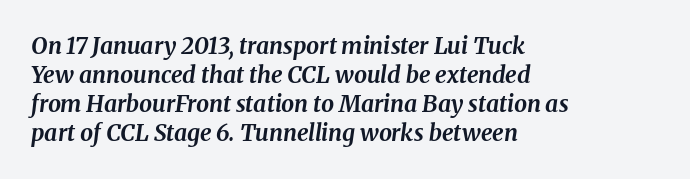
Anything drawn beneath the words? Only blank space. Honestly, the row spacing looks completely unremarkable. Slanted lettering throughout. Leftover space on each line is placed entirely after the last word. Here the glyphs are tracked normally, forming tight word shapes. A full-strength bold gives these letters their thick strokes.
